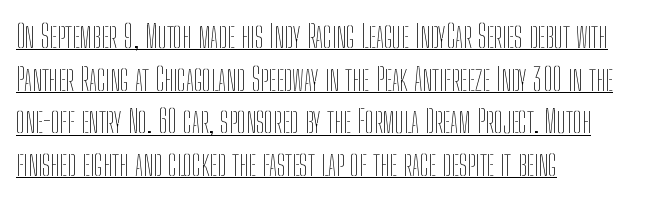
Q: Is the text bold? A: No.
Q: Is the text italic (slanted)? A: No, it is upright.
Q: Is the text underlined? A: Yes.
Q: How is the paragraph aligned? A: Left-aligned.
Q: Is the spacing between letters normal or unusually wide? A: Normal.
Q: Is the spacing between lines tight, normal or loose? A: Normal.
Q: Width (condensed, normal, or wide)? A: Condensed.
Q: Stroke contrast? A: Low.
Q: x-height? A: Medium.
Q: Monospaced? A: No.
